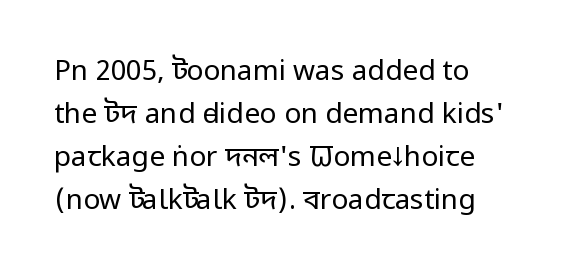
The image shows 28 px regular-weight, condensed sans-serif type, upright; set normal line spacing (1.53x), normal letter spacing, not underlined; low stroke contrast and a large x-height.
